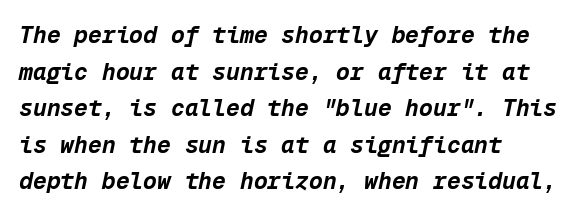
The compositor pushed each line to the left boundary. In terms of letterspacing, this is plain default setting. Tall strokes in this sample are angled rather than plumb. You'd pick this weight for a headline — it's a proper bold. A normal amount of white space separates one row of letters from the next.
